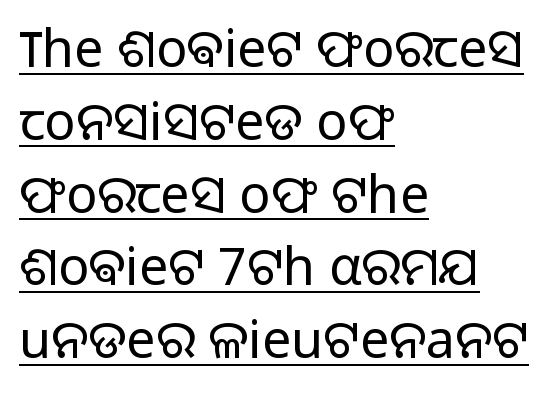
{"serif": "no", "italic": "no", "bold": "no", "weight": "light", "width": "normal", "stroke_contrast": "low", "x_height": "medium", "monospaced": "no", "underline": "yes", "align": "left", "line_spacing": "normal", "line_spacing_ratio": 1.4, "letter_spacing": "normal", "letter_spacing_em": 0.0, "glyph_px": 52}
